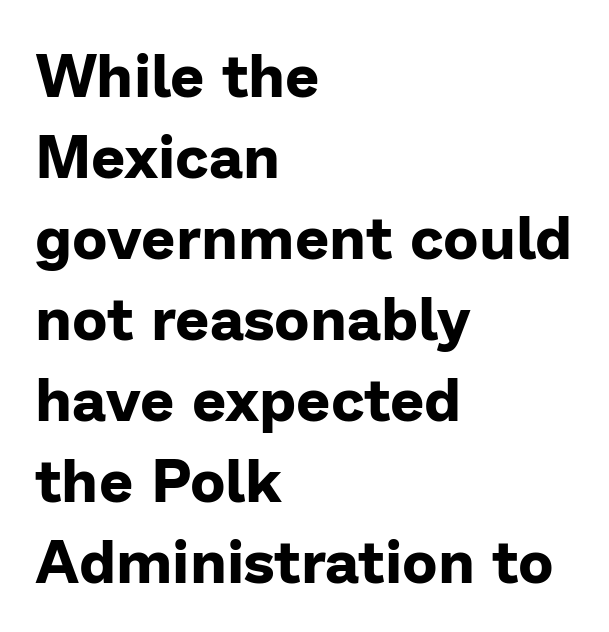
Strong, thick strokes mark this as bold type. The strip under each line holds only bare page. The lines are quadded left. Is this a fixed-width face? No — the glyphs have proportional, varying widths. The letterforms sit shoulder to shoulder at normal distance. Reading down the column, the eye jumps a familiar distance to each next line.
